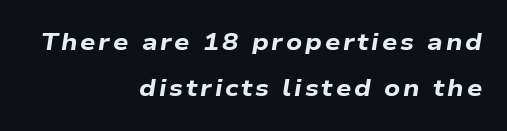
The image shows 24 px bold type, italic (leaning right); set right-aligned, loose line spacing (1.93x), not underlined.
